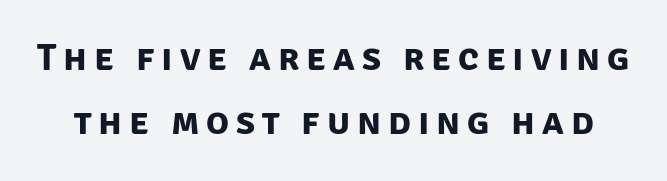
{"serif": "no", "bold": "yes", "weight": "bold", "width": "normal", "stroke_contrast": "low", "x_height": "large", "monospaced": "no", "underline": "no", "line_spacing": "normal", "line_spacing_ratio": 1.69, "glyph_px": 38}
